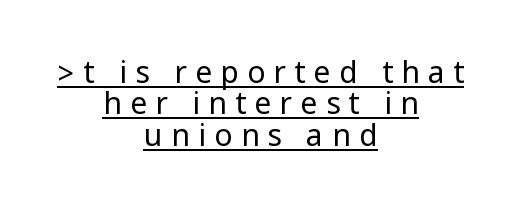
{"serif": "no", "italic": "no", "bold": "no", "weight": "regular", "width": "condensed", "stroke_contrast": "low", "underline": "yes", "align": "center", "line_spacing": "tight", "line_spacing_ratio": 1.05, "letter_spacing": "wide", "letter_spacing_em": 0.28, "glyph_px": 30}
